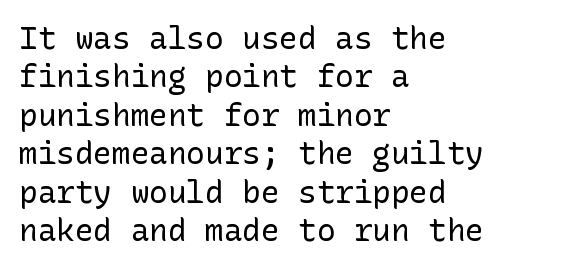
{"serif": "no", "italic": "no", "bold": "no", "weight": "regular", "width": "normal", "stroke_contrast": "low", "x_height": "medium", "underline": "no", "align": "left", "line_spacing_ratio": 1.24, "letter_spacing": "normal", "letter_spacing_em": 0.0, "glyph_px": 31}
